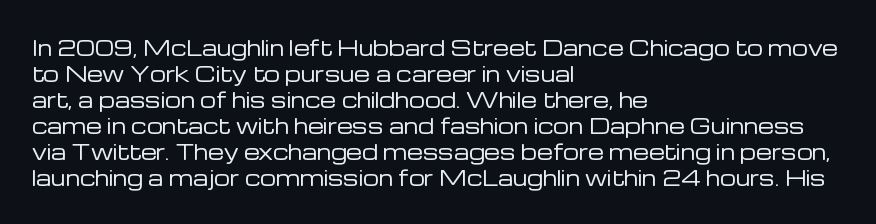
The image shows 20 px text type, upright; set left-aligned, normal line spacing (1.3x), normal letter spacing, not underlined.
